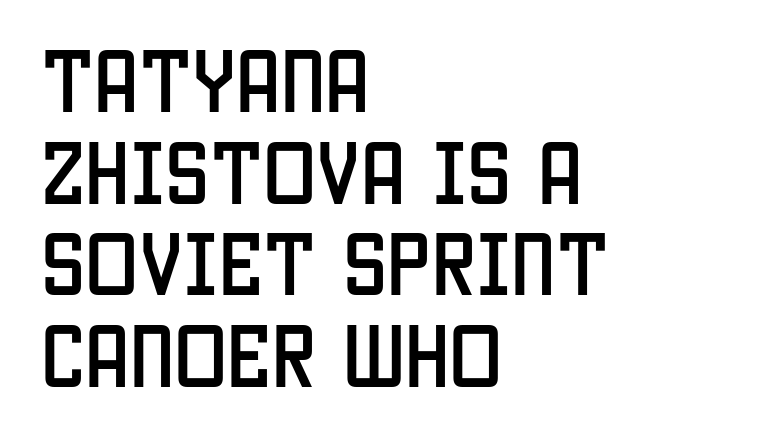
The image shows 71 px condensed sans-serif type, upright; set left-aligned, normal line spacing (1.29x), normal letter spacing, not underlined; low stroke contrast and a large x-height.
